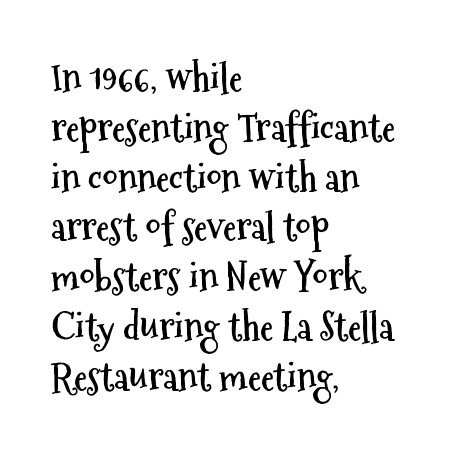
Q: Is the text bold? A: Yes.
Q: Is the text italic (slanted)? A: No, it is upright.
Q: Is the typeface a serif or a sans-serif typeface? A: Sans-serif.
Q: Is the text underlined? A: No.
Q: How is the paragraph aligned? A: Left-aligned.
Q: Is the spacing between letters normal or unusually wide? A: Normal.
Q: Is the spacing between lines tight, normal or loose? A: Normal.
Q: Width (condensed, normal, or wide)? A: Condensed.
Q: Stroke contrast? A: Medium.
Q: x-height? A: Medium.
Q: Monospaced? A: No.
